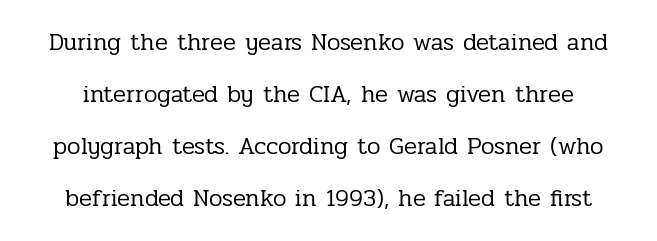
Q: Is the text bold? A: No.
Q: Is the text italic (slanted)? A: No, it is upright.
Q: Is the text underlined? A: No.
Q: Is the spacing between letters normal or unusually wide? A: Normal.
Q: Is the spacing between lines tight, normal or loose? A: Loose.
